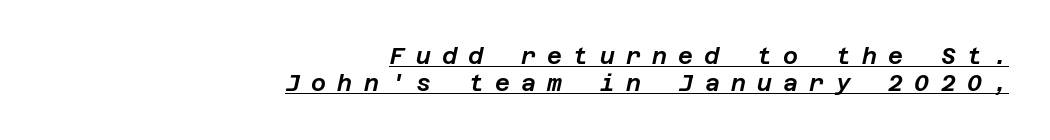
The image shows 23 px text type, italic (leaning right); set right-aligned, line spacing 1.18x, unusually wide letter spacing (+0.49 em), underlined.
